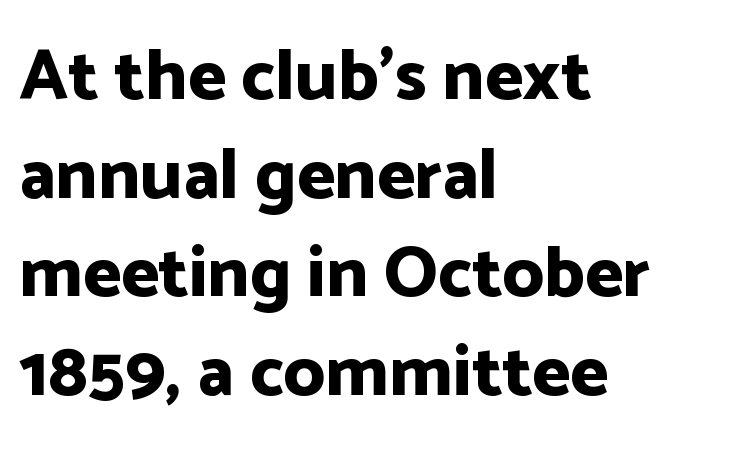
The image shows 72 px bold sans-serif type, upright; set left-aligned, normal line spacing (1.37x), normal letter spacing, not underlined; low stroke contrast and a medium x-height.
